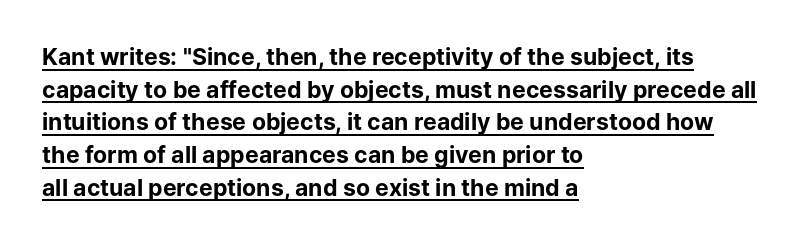
Q: Is the text bold? A: Yes.
Q: Is the text italic (slanted)? A: No, it is upright.
Q: Is the text underlined? A: Yes.
Q: How is the paragraph aligned? A: Left-aligned.
Q: Is the spacing between letters normal or unusually wide? A: Normal.
Q: Is the spacing between lines tight, normal or loose? A: Normal.
